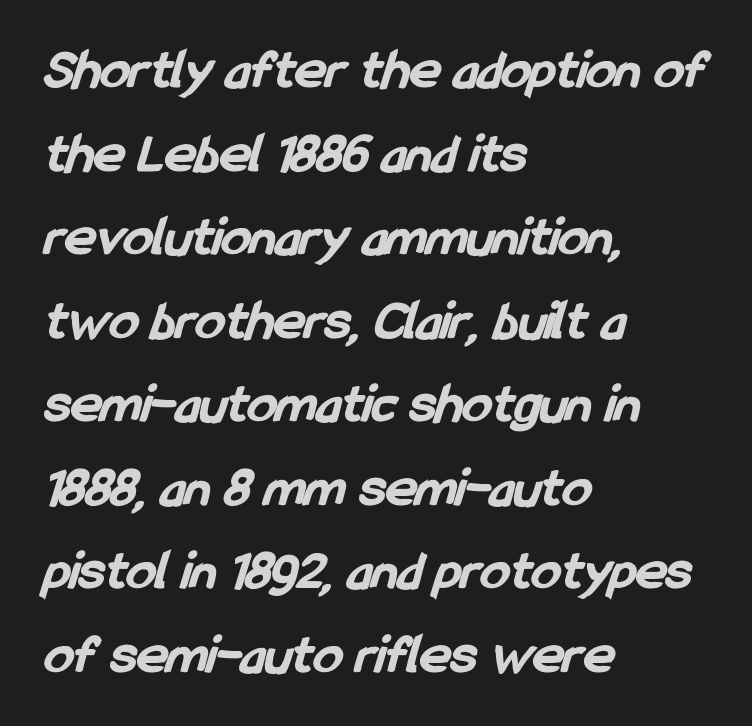
Is the type bold? Yes — the strokes are clearly thick and heavy. The line texture is even and compact thanks to regular tracking. Layout note: lines flush left. Is this a fixed-width face? No — the glyphs have proportional, varying widths. Decoration check: the copy has no underline.
